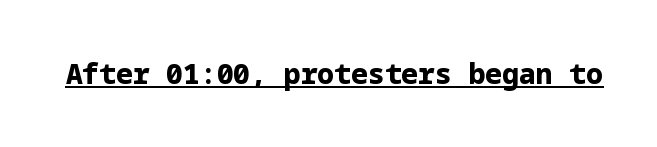
Q: Is the text bold? A: Yes.
Q: Is the text italic (slanted)? A: No, it is upright.
Q: Is the typeface a serif or a sans-serif typeface? A: Sans-serif.
Q: Is the text underlined? A: Yes.
Q: Is the spacing between letters normal or unusually wide? A: Normal.
Q: Width (condensed, normal, or wide)? A: Normal.
Q: Stroke contrast? A: Low.
Q: x-height? A: Medium.
